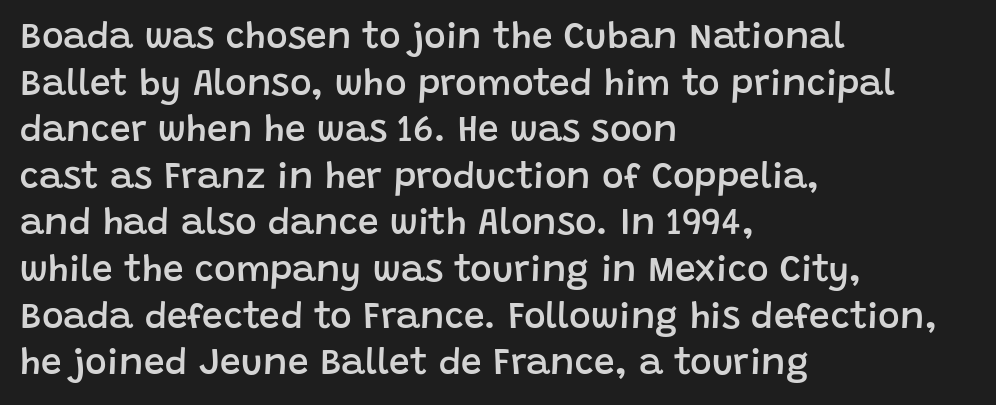
The image shows 37 px semibold sans-serif type, upright; set left-aligned, normal line spacing (1.26x), normal letter spacing, not underlined; low stroke contrast and a large x-height.
